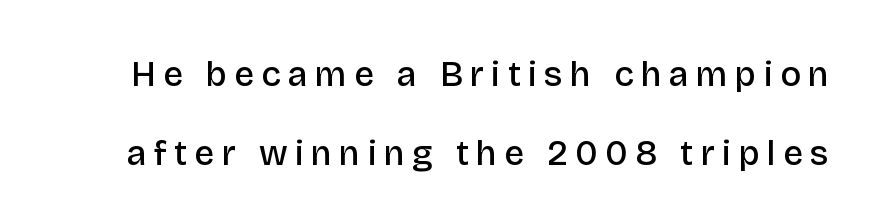
{"serif": "no", "italic": "no", "bold": "semi", "weight": "semibold", "width": "normal", "stroke_contrast": "low", "x_height": "large", "monospaced": "no", "underline": "no", "line_spacing": "loose", "line_spacing_ratio": 2.25, "letter_spacing": "wide", "letter_spacing_em": 0.21, "glyph_px": 35}
